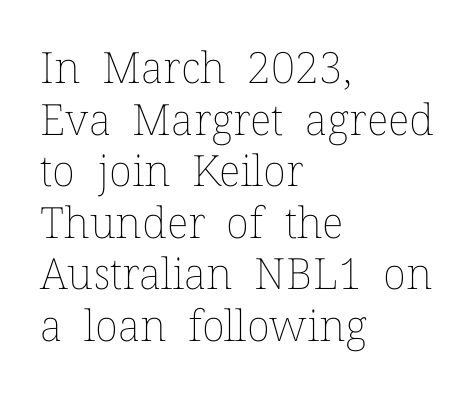
There is no visible air inserted between adjacent glyphs. Line starts are locked; line ends wander. Descenders hang freely into open space. The rendering uses natural spacing where letterforms have individual widths.
